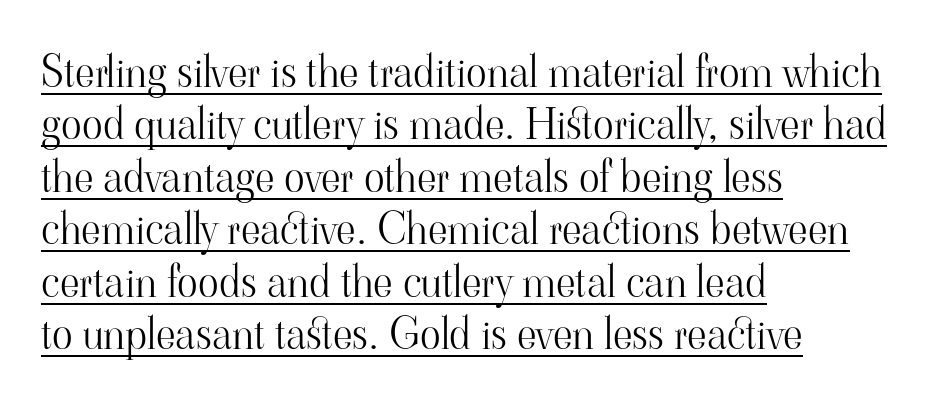
{"serif": "yes", "italic": "no", "bold": "no", "weight": "light", "width": "normal", "stroke_contrast": "high", "x_height": "small", "monospaced": "no", "underline": "yes", "align": "left", "line_spacing_ratio": 1.22, "letter_spacing": "normal", "letter_spacing_em": 0.0, "glyph_px": 43}
